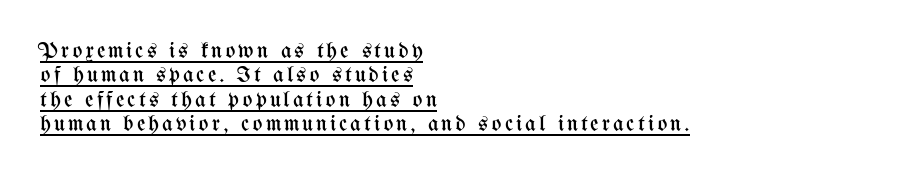
Quick note: interline space is minimal. The letters stand upright; this is a roman face. These lines are set flush left with a ragged right edge. The string is rendered with underlining switched on.
